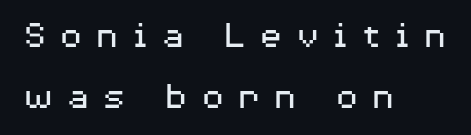
Q: Is the text bold? A: No.
Q: Is the text italic (slanted)? A: No, it is upright.
Q: Is the typeface a serif or a sans-serif typeface? A: Sans-serif.
Q: Is the text underlined? A: No.
Q: How is the paragraph aligned? A: Left-aligned.
Q: Is the spacing between letters normal or unusually wide? A: Unusually wide.
Q: Is the spacing between lines tight, normal or loose? A: Normal.
Q: Width (condensed, normal, or wide)? A: Wide.
Q: Stroke contrast? A: Medium.
Q: x-height? A: Medium.
Q: Monospaced? A: No.
